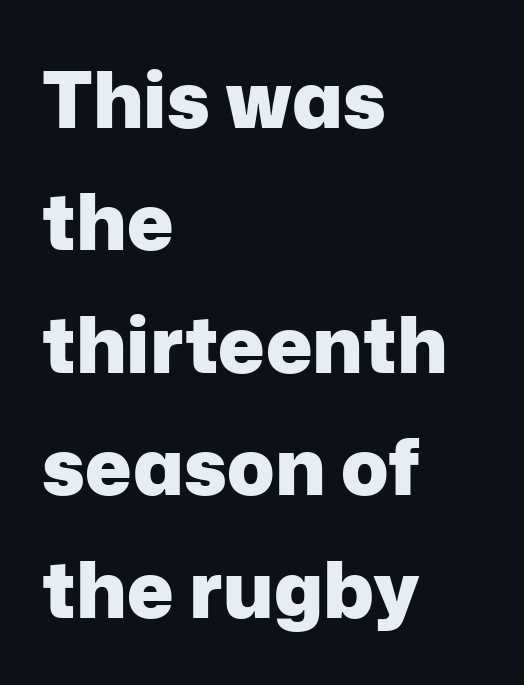
Unmarked baselines from the first word to the last. Check where the strokes stop: nothing finishes them off — pure sans. The horizontal fit of the characters is conventional and even. Its strokes are broad and dark, the hallmark of bold type.
